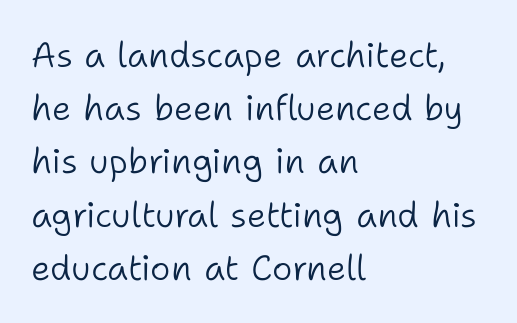
{"serif": "no", "italic": "no", "bold": "no", "weight": "light", "width": "normal", "stroke_contrast": "low", "x_height": "medium", "monospaced": "no", "underline": "no", "align": "left", "line_spacing": "normal", "line_spacing_ratio": 1.52, "letter_spacing": "normal", "letter_spacing_em": 0.0, "glyph_px": 35}
